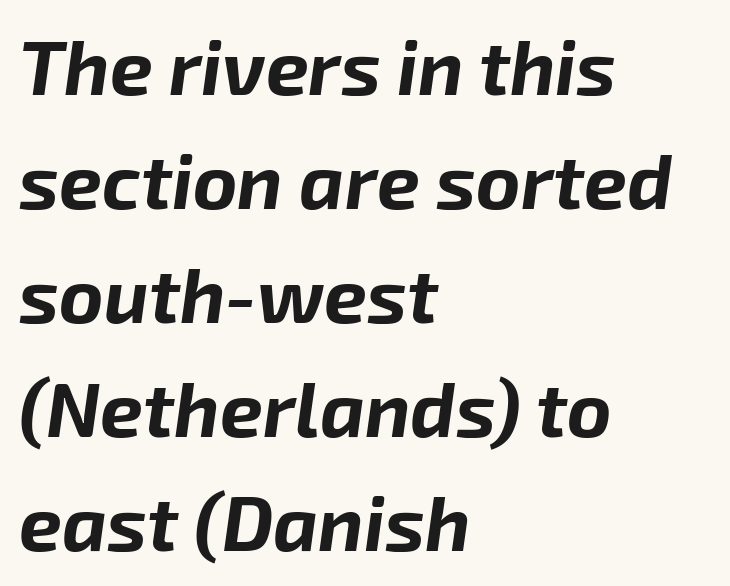
Weight: bold. When letters slant like this, we call the style italic. Casual observation: everything's shoved over to the left. The letters advance in unequal steps, a hallmark of proportional type.
